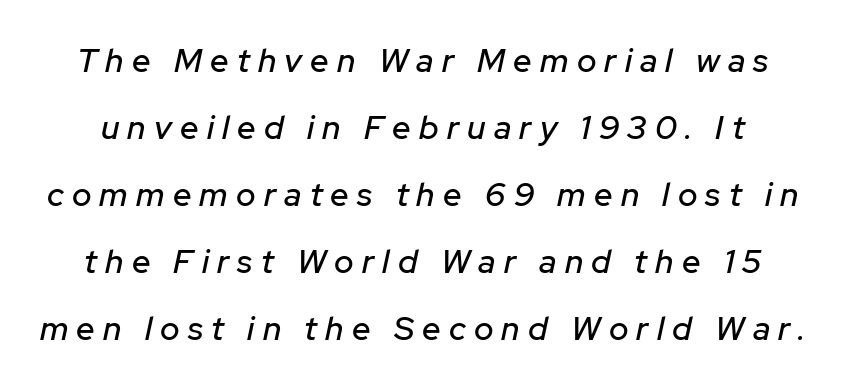
In terms of leading, this rendering errs on the spacious side. In terms of letterspacing, this is a distinctly airy, spread setting. The zone under the glyphs is completely vacant. Style check: oblique.
